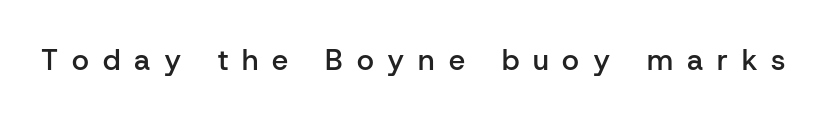
{"serif": "no", "italic": "no", "bold": "semi", "weight": "semibold", "width": "normal", "stroke_contrast": "low", "x_height": "medium", "monospaced": "no", "underline": "no", "letter_spacing": "wide", "letter_spacing_em": 0.48, "glyph_px": 29}
